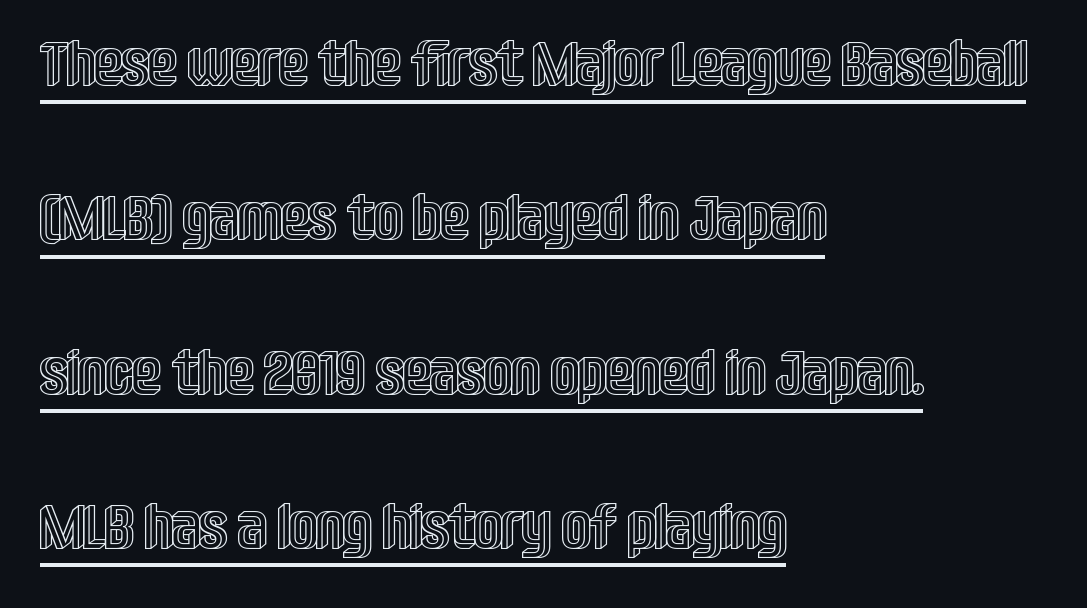
The image shows 63 px condensed type, upright; set left-aligned, loose line spacing (2.45x), normal letter spacing, underlined; a large x-height.
